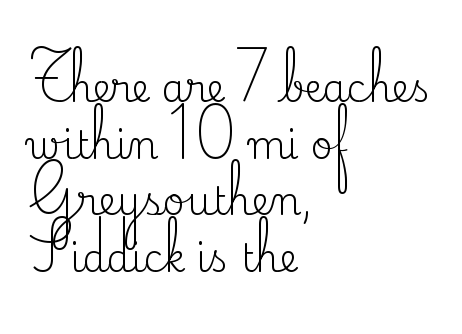
{"serif": "yes", "italic": "no", "bold": "no", "weight": "regular", "width": "normal", "stroke_contrast": "medium", "x_height": "small", "monospaced": "no", "underline": "no", "align": "left", "line_spacing": "normal", "line_spacing_ratio": 1.49, "letter_spacing": "normal", "letter_spacing_em": 0.0, "glyph_px": 38}
